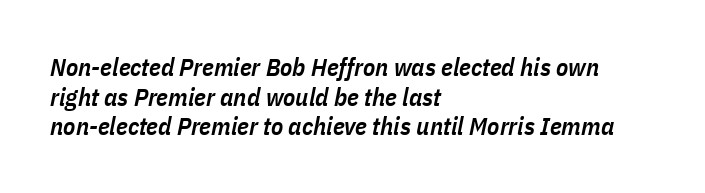
Q: Is the text bold? A: Semi-bold.
Q: Is the text italic (slanted)? A: Yes, it leans right by about 11 degrees.
Q: Is the text underlined? A: No.
Q: How is the paragraph aligned? A: Left-aligned.
Q: Is the spacing between letters normal or unusually wide? A: Normal.
